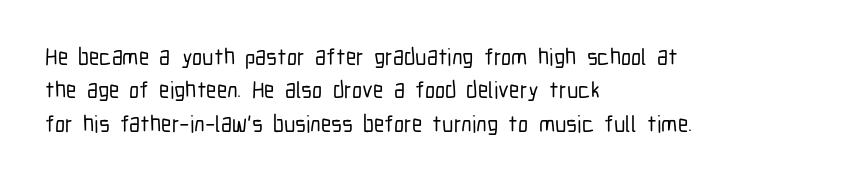
The rendering uses a moderate line-height, typical for paragraphs. These lines were composed using upright roman letters. The gaps between neighbouring characters are ordinary and unremarkable. Has an underline been added? It has not. Line starts are locked; line ends wander.
